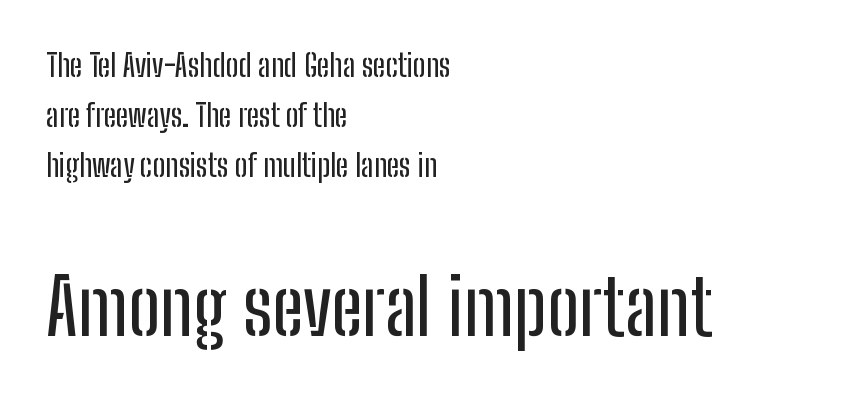
The image shows 78 px condensed sans-serif type, upright; set left-aligned, normal line spacing (1.62x), normal letter spacing, not underlined; the second (bottom) block is 2.52x larger; low stroke contrast and a medium x-height.
